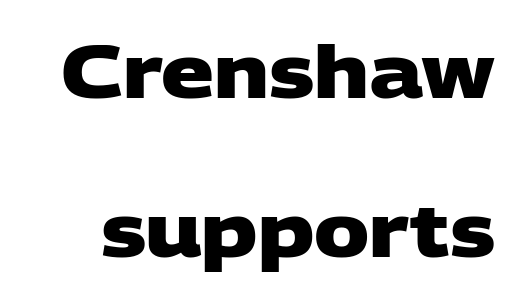
The horizontal fit of the characters is conventional and even. Each letter's strokes conclude bluntly, with no projecting serifs. Vertical spacing — loose. Each letter keeps its own natural width here, so spacing adapts to shape. Lines of text with bare space underneath.
